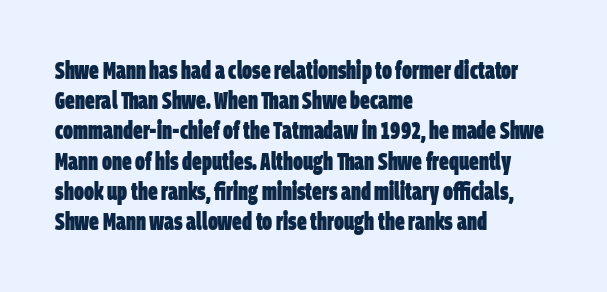
The image shows 24 px bold type; set left-aligned, normal line spacing (1.26x), normal letter spacing, not underlined.
